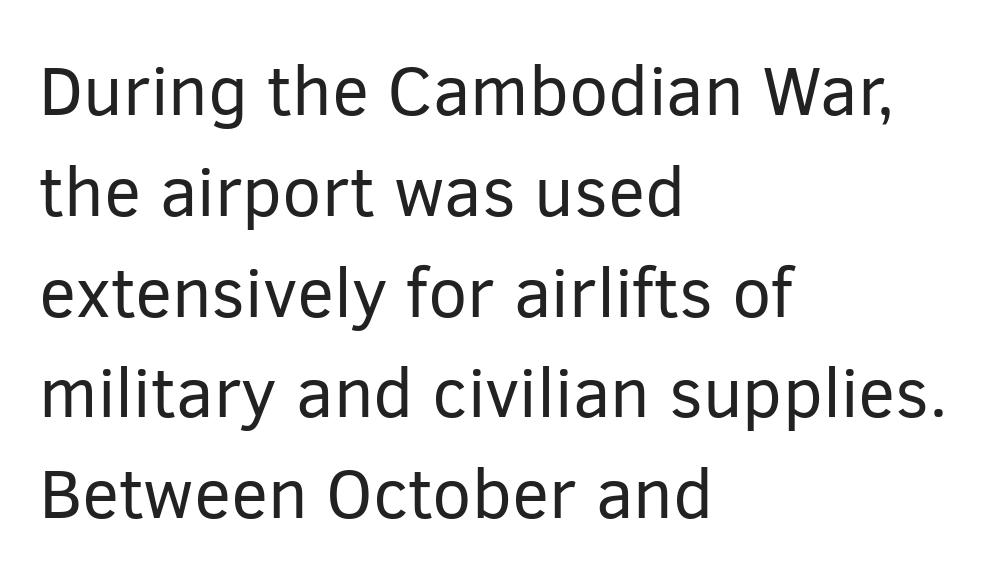
The image shows 70 px regular-weight sans-serif type, upright; set left-aligned, normal line spacing (1.44x), normal letter spacing, not underlined; low stroke contrast and a medium x-height.
